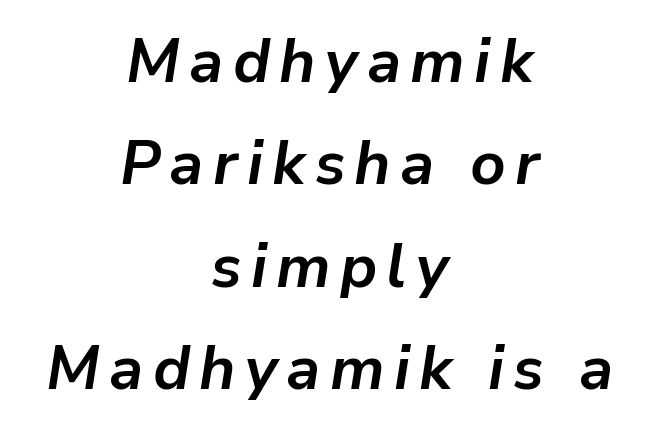
The image shows 61 px bold type, italic (leaning right); set centered, normal line spacing (1.68x), not underlined; low stroke contrast and a medium x-height.
